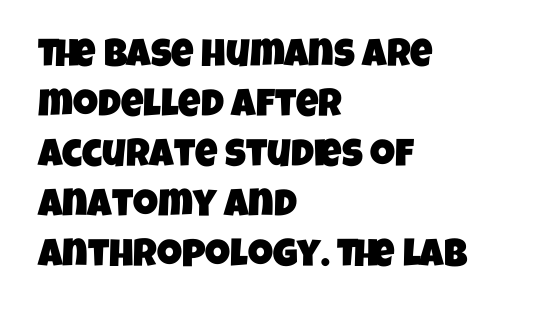
{"serif": "no", "width": "condensed", "stroke_contrast": "low", "x_height": "large", "monospaced": "no", "underline": "no", "align": "left", "line_spacing": "normal", "line_spacing_ratio": 1.28, "letter_spacing": "normal", "letter_spacing_em": 0.0, "glyph_px": 39}
